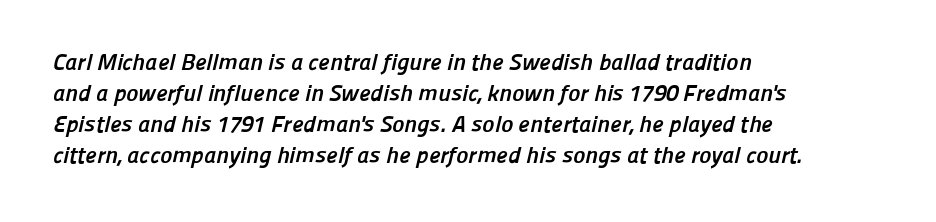
Caption: bold face, heavy strokes. The horizontal fit of the characters is conventional and even. The rows are spaced the way most documents space them. The lines are quadded left.
